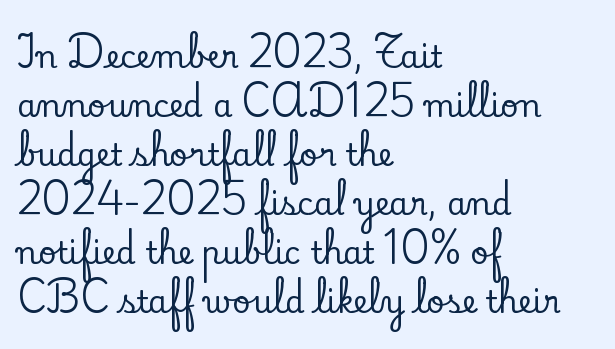
Q: Is the text italic (slanted)? A: No, it is upright.
Q: Is the typeface a serif or a sans-serif typeface? A: Serif.
Q: Is the text underlined? A: No.
Q: How is the paragraph aligned? A: Left-aligned.
Q: Is the spacing between letters normal or unusually wide? A: Normal.
Q: Is the spacing between lines tight, normal or loose? A: Normal.
Q: Width (condensed, normal, or wide)? A: Normal.
Q: Stroke contrast? A: Low.
Q: x-height? A: Small.
Q: Monospaced? A: No.
